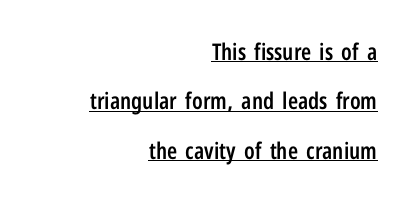
Compared with typical paragraphs, the rows here are farther apart. Firm but not heavy-handed strokes: this text is semibold. Students, observe the line beneath the letters — that is underlining. Tracking value appears to be zero — textbook default spacing.
